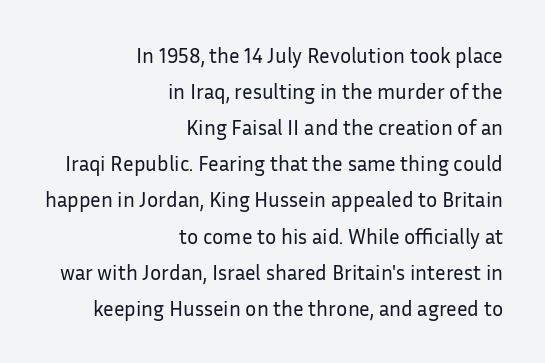
Q: Is the text bold? A: No.
Q: Is the text italic (slanted)? A: No, it is upright.
Q: Is the text underlined? A: No.
Q: How is the paragraph aligned? A: Right-aligned.
Q: Is the spacing between letters normal or unusually wide? A: Normal.
